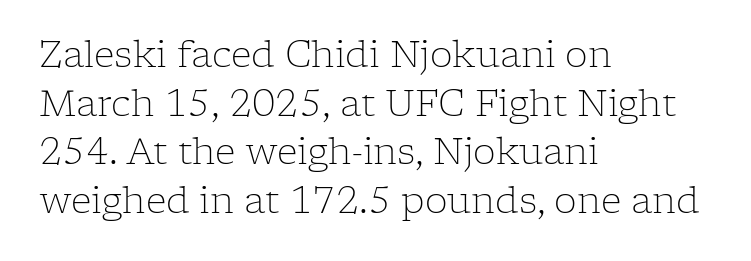
{"serif": "yes", "italic": "no", "bold": "no", "weight": "light", "width": "normal", "stroke_contrast": "low", "x_height": "medium", "monospaced": "no", "underline": "no", "align": "left", "line_spacing": "normal", "line_spacing_ratio": 1.35, "letter_spacing": "normal", "letter_spacing_em": 0.0, "glyph_px": 36}
